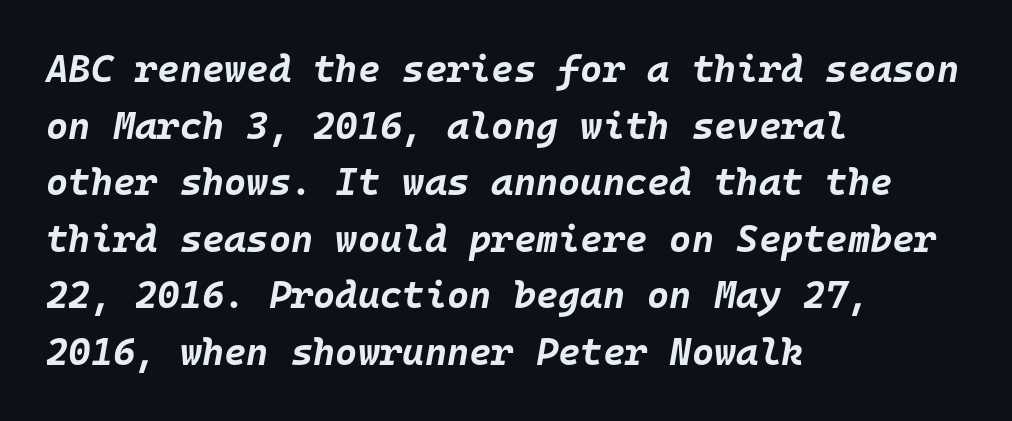
Type without underlining. Strokes here are thick enough to call this a true bold. A typesetter would call this zero additional tracking. Fixed-width glyphs throughout — classic coding-font behaviour.
